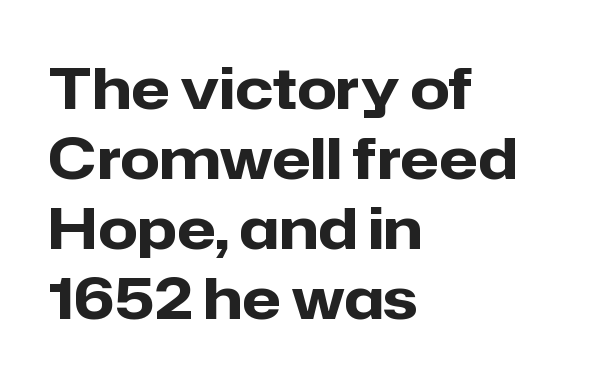
Q: Is the text bold? A: Yes.
Q: Is the text italic (slanted)? A: No, it is upright.
Q: Is the typeface a serif or a sans-serif typeface? A: Sans-serif.
Q: Is the text underlined? A: No.
Q: How is the paragraph aligned? A: Left-aligned.
Q: Is the spacing between letters normal or unusually wide? A: Normal.
Q: Width (condensed, normal, or wide)? A: Normal.
Q: Stroke contrast? A: Low.
Q: x-height? A: Medium.
Q: Monospaced? A: No.
